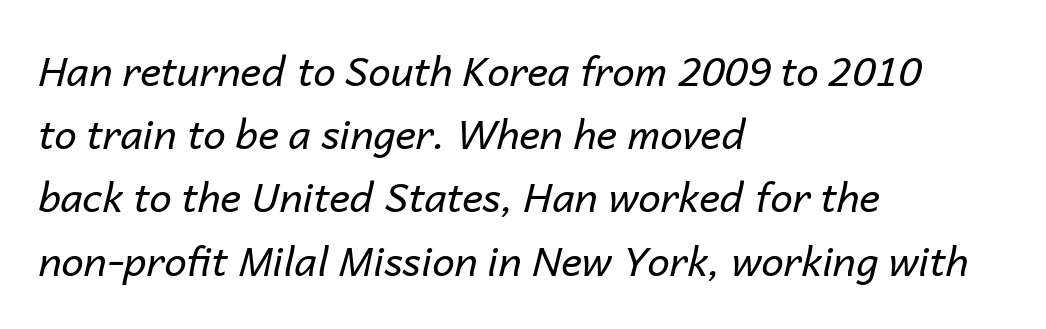
{"italic": "yes", "lean": "right", "slant_degrees": 14, "bold": "no", "weight": "regular", "width": "normal", "stroke_contrast": "low", "x_height": "medium", "monospaced": "no", "underline": "no", "align": "left", "line_spacing": "normal", "line_spacing_ratio": 1.58, "letter_spacing": "normal", "letter_spacing_em": 0.0, "glyph_px": 40}
